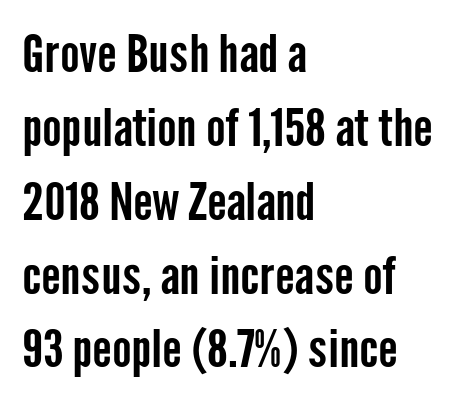
Q: Is the text italic (slanted)? A: No, it is upright.
Q: Is the typeface a serif or a sans-serif typeface? A: Sans-serif.
Q: Is the text underlined? A: No.
Q: How is the paragraph aligned? A: Left-aligned.
Q: Is the spacing between letters normal or unusually wide? A: Normal.
Q: Is the spacing between lines tight, normal or loose? A: Normal.
Q: Width (condensed, normal, or wide)? A: Condensed.
Q: Stroke contrast? A: Low.
Q: x-height? A: Medium.
Q: Monospaced? A: No.
